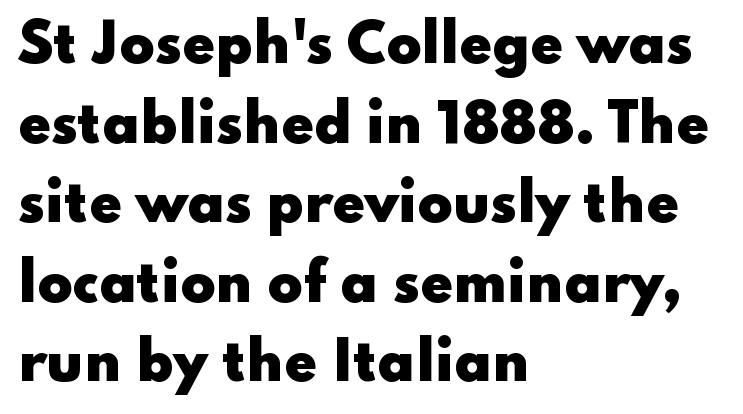
Is this a fixed-width face? No — the glyphs have proportional, varying widths. Is there any slant? The stems are plumb. Lines of text with bare space underneath. The strokes are fattened all the way to bold. The passage shown stacks its lines at a standard gap. Grotesque or geometric, the face here clearly has no serifs.
